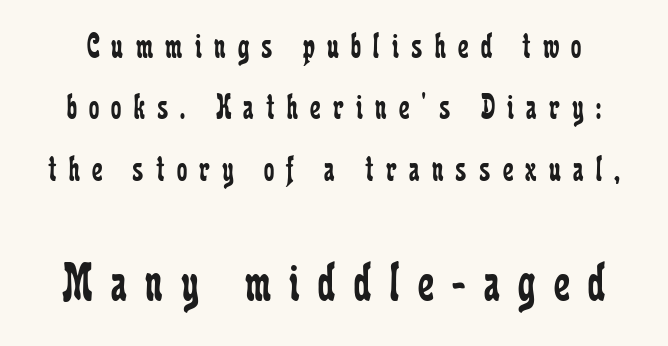
The image shows 56 px regular-weight, condensed serif type, upright; set normal line spacing (1.66x), unusually wide letter spacing (+0.33 em), not underlined; the second (bottom) block is 1.51x larger; low stroke contrast and a medium x-height.
